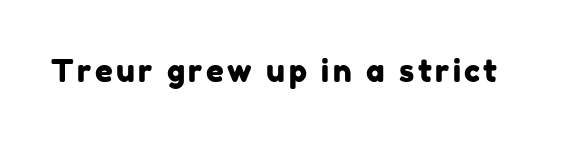
Q: Is the typeface a serif or a sans-serif typeface? A: Sans-serif.
Q: Is the text underlined? A: No.
Q: Width (condensed, normal, or wide)? A: Normal.
Q: Stroke contrast? A: Low.
Q: x-height? A: Medium.
Q: Monospaced? A: No.
